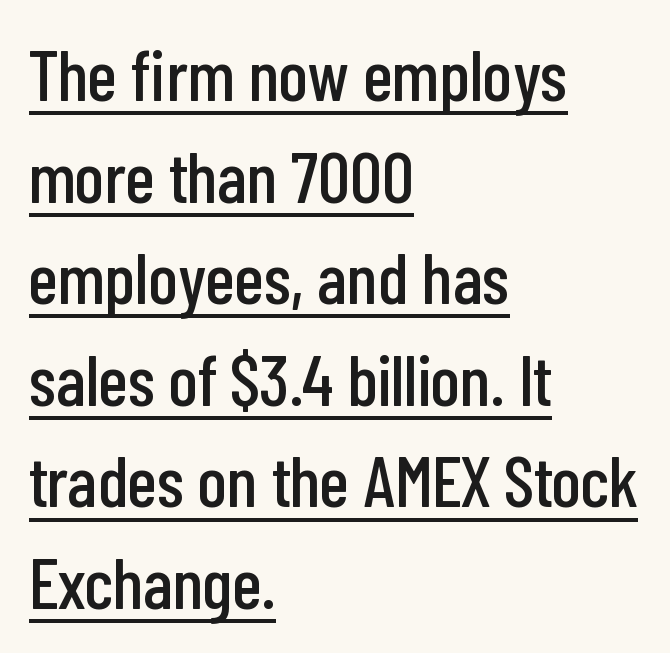
The image shows 72 px condensed sans-serif type, upright; set left-aligned, normal line spacing (1.41x), normal letter spacing, underlined; low stroke contrast and a medium x-height.
